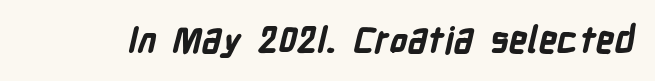
The image shows 36 px bold, condensed sans-serif type; set normal letter spacing, not underlined; low stroke contrast and a medium x-height.
